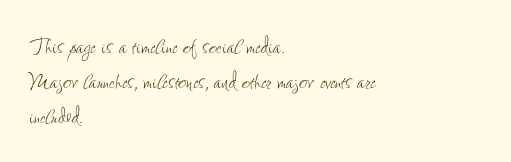
{"bold": "no", "weight": "thin", "width": "condensed", "stroke_contrast": "low", "x_height": "small", "monospaced": "no", "underline": "no", "align": "left", "line_spacing": "normal", "line_spacing_ratio": 1.25, "letter_spacing": "normal", "letter_spacing_em": 0.0, "glyph_px": 28}
